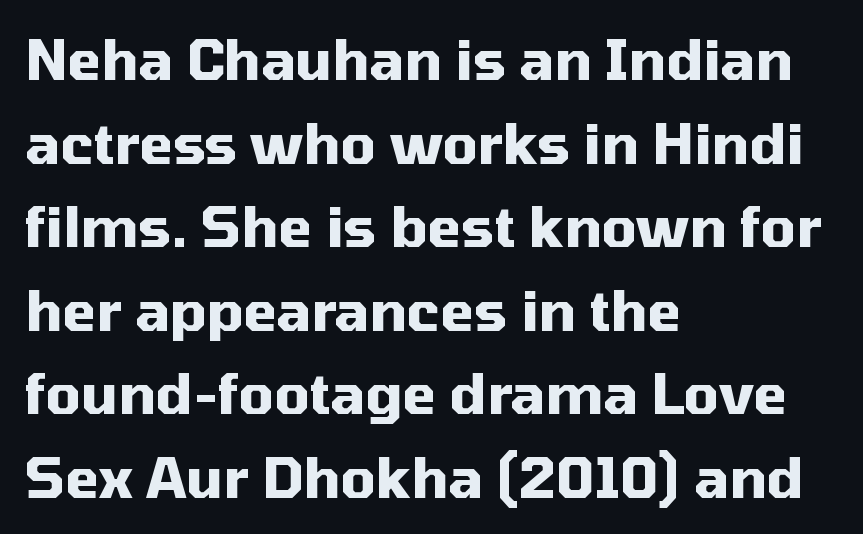
The image shows 55 px heavy sans-serif type, upright; set left-aligned, normal line spacing (1.52x), normal letter spacing, not underlined; medium stroke contrast and a medium x-height.
